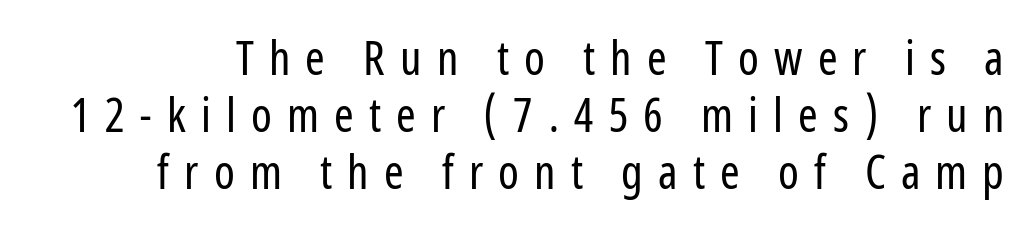
Q: Is the text bold? A: No.
Q: Is the text italic (slanted)? A: No, it is upright.
Q: Is the typeface a serif or a sans-serif typeface? A: Sans-serif.
Q: Is the text underlined? A: No.
Q: Is the spacing between letters normal or unusually wide? A: Unusually wide.
Q: Width (condensed, normal, or wide)? A: Condensed.
Q: Stroke contrast? A: Low.
Q: x-height? A: Medium.
Q: Monospaced? A: No.
